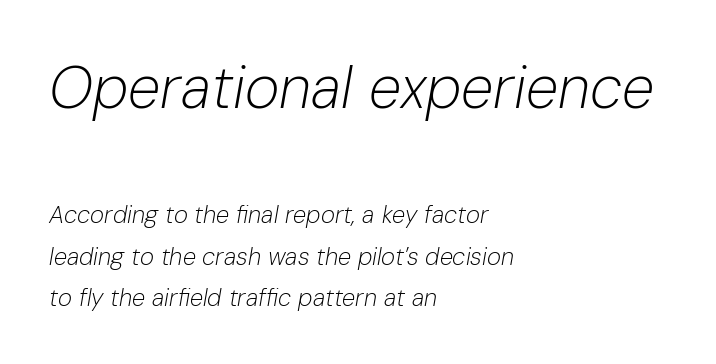
Larger block? The one above; the one below is distinctly smaller. You could not count columns in this text — the font is proportionally spaced. The letters look calm and open, with moderate or lighter stems. Anything drawn beneath the words? Only blank space. Caption: standard tracking, unaltered. It's the slanting kind of type.
